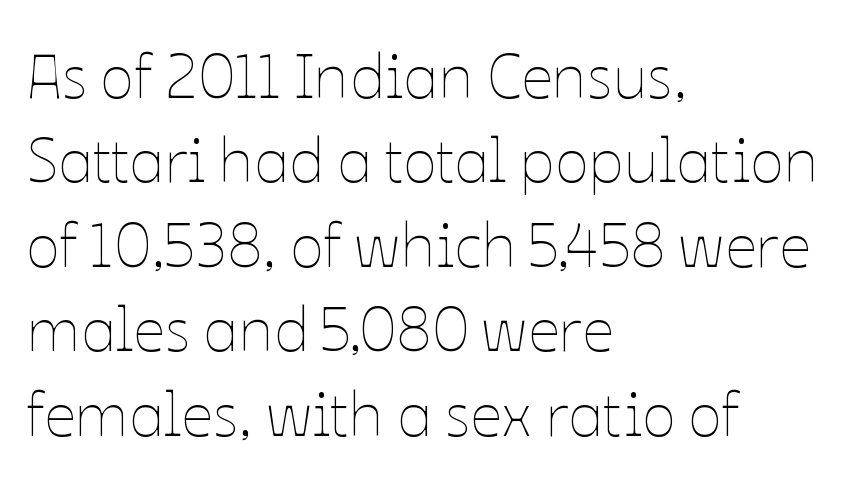
Q: Is the text bold? A: No.
Q: Is the text italic (slanted)? A: No, it is upright.
Q: Is the text underlined? A: No.
Q: How is the paragraph aligned? A: Left-aligned.
Q: Is the spacing between letters normal or unusually wide? A: Normal.
Q: Is the spacing between lines tight, normal or loose? A: Normal.
Q: Width (condensed, normal, or wide)? A: Normal.
Q: Stroke contrast? A: Low.
Q: x-height? A: Medium.
Q: Monospaced? A: No.
